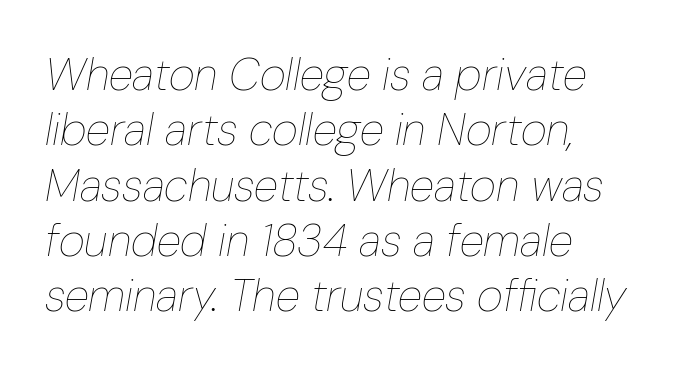
Q: Is the text bold? A: No.
Q: Is the text italic (slanted)? A: Yes, it leans right by about 10 degrees.
Q: Is the text underlined? A: No.
Q: Is the spacing between letters normal or unusually wide? A: Normal.
Q: Width (condensed, normal, or wide)? A: Condensed.
Q: Stroke contrast? A: Low.
Q: x-height? A: Medium.
Q: Monospaced? A: No.
